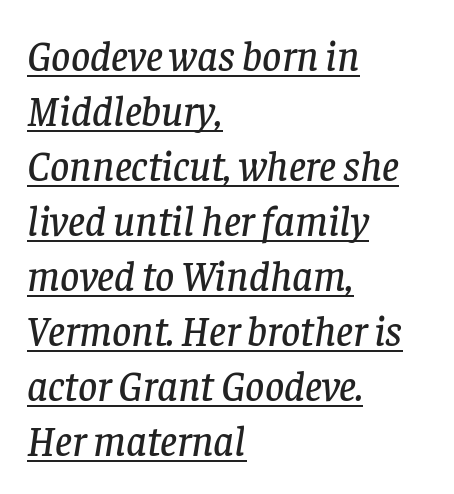
Q: Is the text italic (slanted)? A: Yes, it leans right by about 8 degrees.
Q: Is the typeface a serif or a sans-serif typeface? A: Serif.
Q: Is the text underlined? A: Yes.
Q: How is the paragraph aligned? A: Left-aligned.
Q: Is the spacing between letters normal or unusually wide? A: Normal.
Q: Is the spacing between lines tight, normal or loose? A: Normal.
Q: Width (condensed, normal, or wide)? A: Normal.
Q: Stroke contrast? A: Low.
Q: x-height? A: Large.
Q: Monospaced? A: No.
